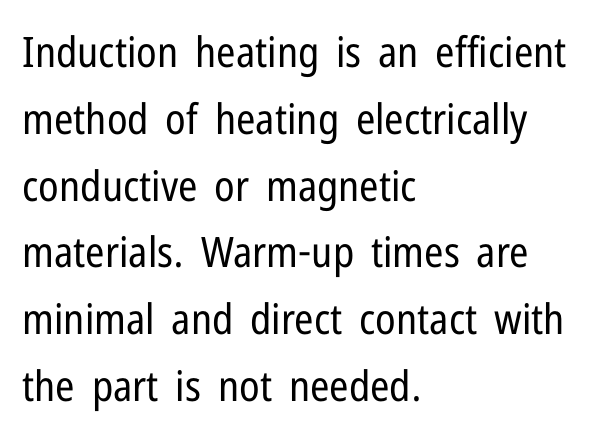
The letters carry no serifs — their stems end cleanly without finishing strokes. Teacher's note: observe the even left margin — that is flush-left alignment. How would I describe the line gaps? Plain and ordinary. Descender tails drop into unmarked territory. The tracking reads as untouched default to a designer's eye. These lines are rendered in a variable-pitch font.
